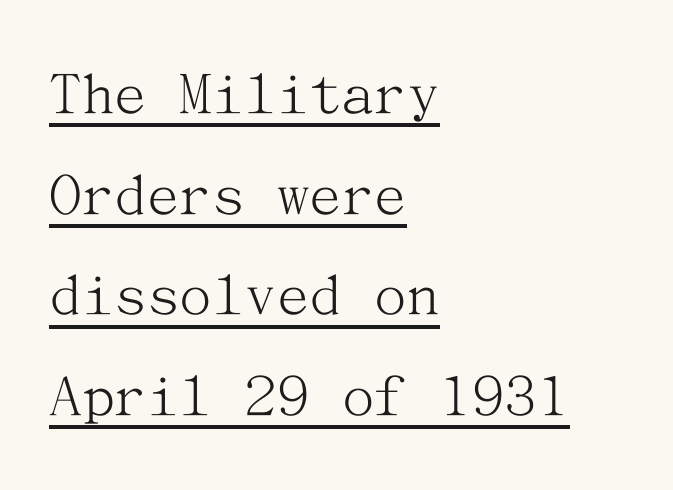
The image shows 65 px light serif type, upright; set left-aligned, normal line spacing (1.55x), normal letter spacing, underlined; medium stroke contrast and a medium x-height.
